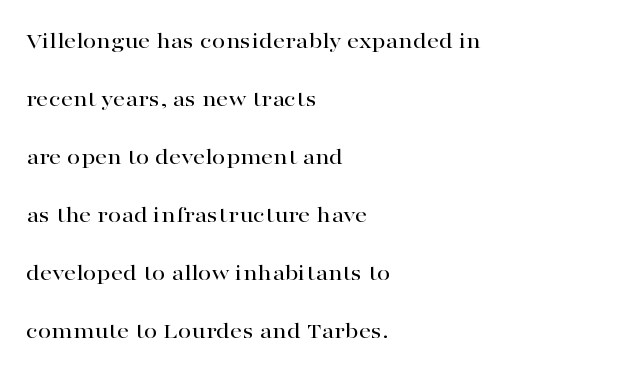
{"italic": "no", "underline": "no", "align": "left", "line_spacing": "loose", "line_spacing_ratio": 2.42, "letter_spacing": "normal", "letter_spacing_em": 0.0, "glyph_px": 24}
